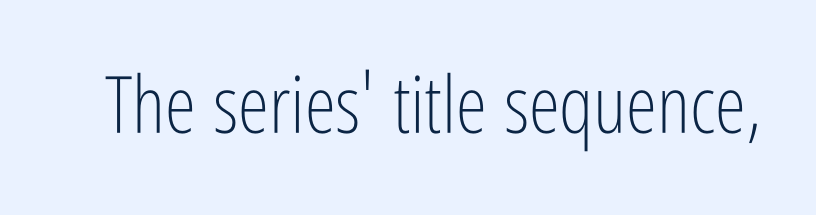
Q: Is the text bold? A: No.
Q: Is the text italic (slanted)? A: No, it is upright.
Q: Is the typeface a serif or a sans-serif typeface? A: Sans-serif.
Q: Is the text underlined? A: No.
Q: Is the spacing between letters normal or unusually wide? A: Normal.
Q: Width (condensed, normal, or wide)? A: Condensed.
Q: Stroke contrast? A: Low.
Q: x-height? A: Medium.
Q: Monospaced? A: No.
